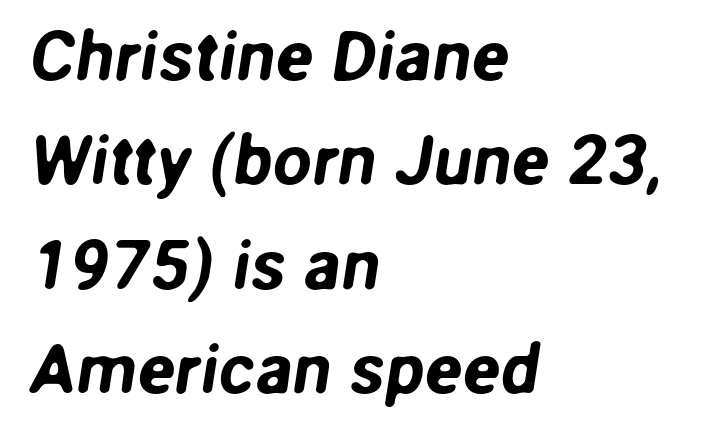
Q: Is the typeface a serif or a sans-serif typeface? A: Sans-serif.
Q: Is the text underlined? A: No.
Q: How is the paragraph aligned? A: Left-aligned.
Q: Is the spacing between letters normal or unusually wide? A: Normal.
Q: Is the spacing between lines tight, normal or loose? A: Normal.
Q: Width (condensed, normal, or wide)? A: Normal.
Q: Stroke contrast? A: Low.
Q: x-height? A: Medium.
Q: Monospaced? A: No.
